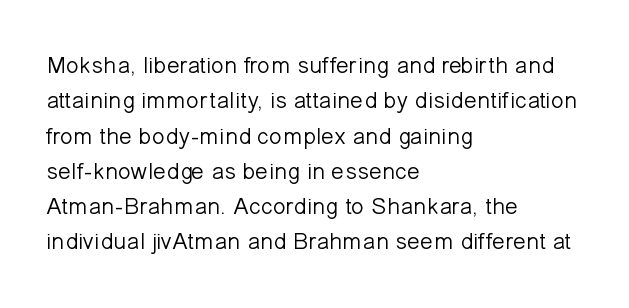
Tracking value appears to be zero — textbook default spacing. Posture: straight, roman, zero tilt. Leftover space on each line is placed entirely after the last word. This is not heavy type; no bold has been used.
